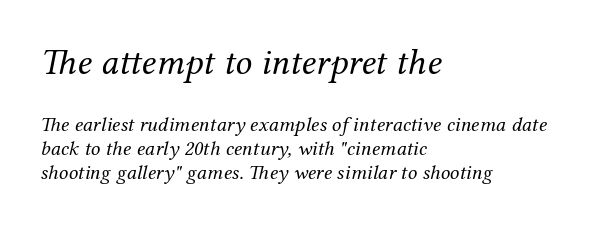
{"serif": "yes", "italic": "yes", "lean": "right", "slant_degrees": 12, "bold": "no", "weight": "regular", "width": "normal", "stroke_contrast": "medium", "x_height": "medium", "monospaced": "no", "underline": "no", "align": "left", "line_spacing": "tight", "line_spacing_ratio": 1.15, "letter_spacing": "normal", "letter_spacing_em": 0.0, "larger_block": "first", "size_ratio": 1.76, "glyph_px": 37}
